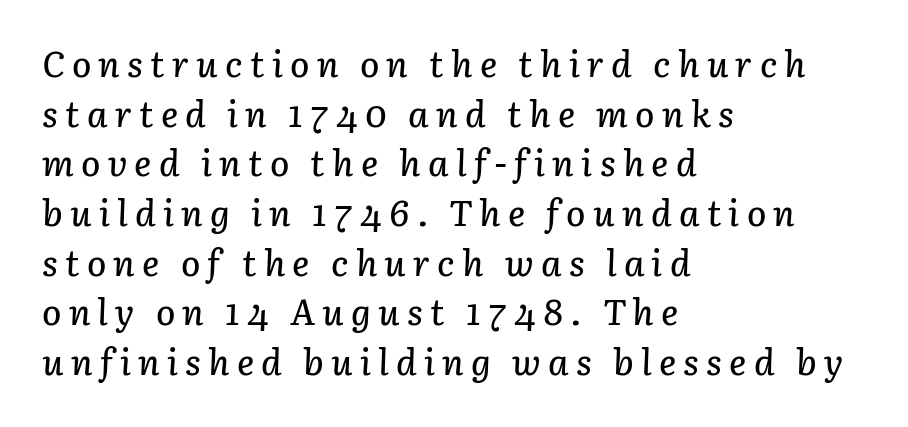
{"italic": "yes", "lean": "right", "slant_degrees": 3, "width": "normal", "stroke_contrast": "low", "x_height": "medium", "monospaced": "no", "underline": "no", "align": "left", "line_spacing": "normal", "line_spacing_ratio": 1.38, "letter_spacing": "wide", "letter_spacing_em": 0.2, "glyph_px": 36}
